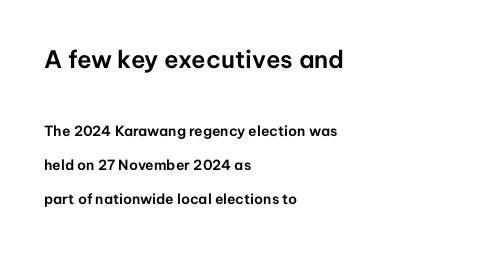
The text block is weighted toward the left margin, trailing off unevenly rightward. The line-height multiplier appears high, well above default. Underline: absent. Here the first block reads like a headline and the second like body copy. Notice how the stems are strictly vertical — no italics here. The gaps between neighbouring characters are ordinary and unremarkable.
